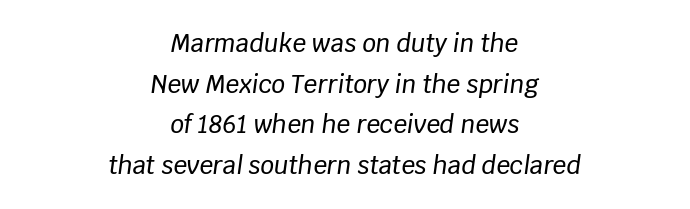
Q: Is the text italic (slanted)? A: Yes, it leans right by about 8 degrees.
Q: Is the text underlined? A: No.
Q: How is the paragraph aligned? A: Centered.
Q: Is the spacing between letters normal or unusually wide? A: Normal.
Q: Is the spacing between lines tight, normal or loose? A: Normal.
